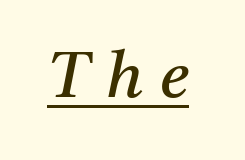
Q: Is the text bold? A: No.
Q: Is the text italic (slanted)? A: Yes, it leans right by about 11 degrees.
Q: Is the typeface a serif or a sans-serif typeface? A: Serif.
Q: Is the text underlined? A: Yes.
Q: Is the spacing between letters normal or unusually wide? A: Unusually wide.
Q: Width (condensed, normal, or wide)? A: Normal.
Q: Stroke contrast? A: Medium.
Q: x-height? A: Medium.
Q: Monospaced? A: No.
